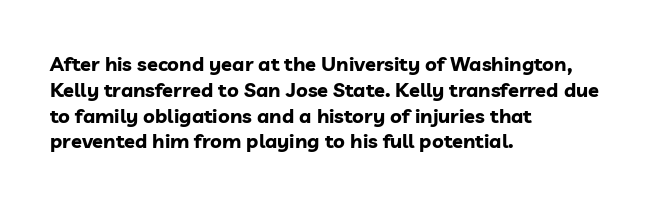
The image shows 20 px bold type, upright; set left-aligned, normal line spacing (1.29x), normal letter spacing, not underlined.
